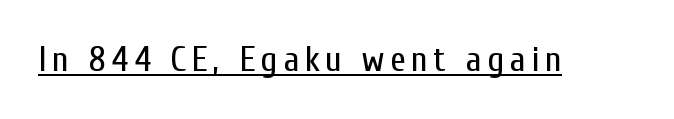
Is this a fixed-width face? No — the glyphs have proportional, varying widths. Ordinary non-slanted type is in use. A typographer would call this underscored text. This sample uses a sans-serif face.
